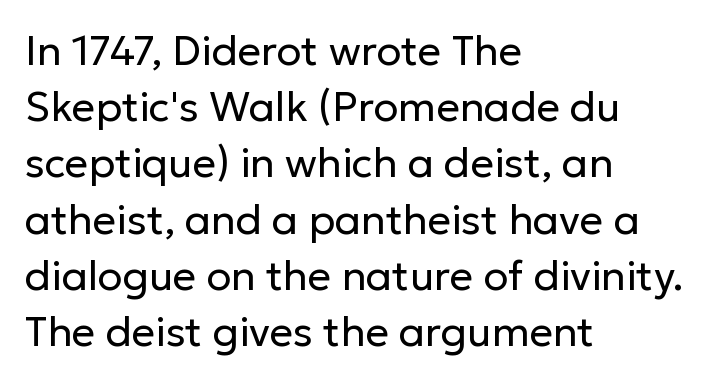
The image shows 41 px regular-weight sans-serif type, upright; set left-aligned, normal line spacing (1.37x), normal letter spacing, not underlined; low stroke contrast and a medium x-height.
